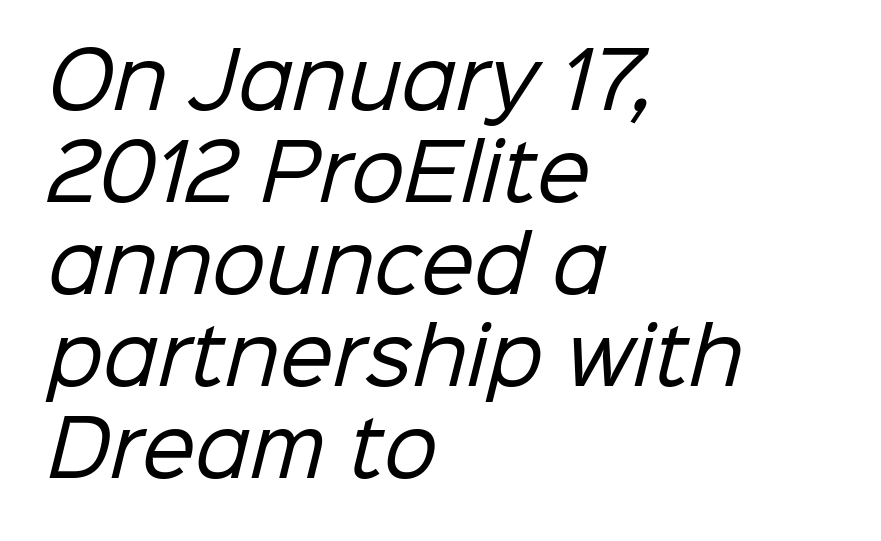
The image shows 76 px regular-weight sans-serif type; set left-aligned, line spacing 1.21x, normal letter spacing, not underlined; low stroke contrast and a medium x-height.
